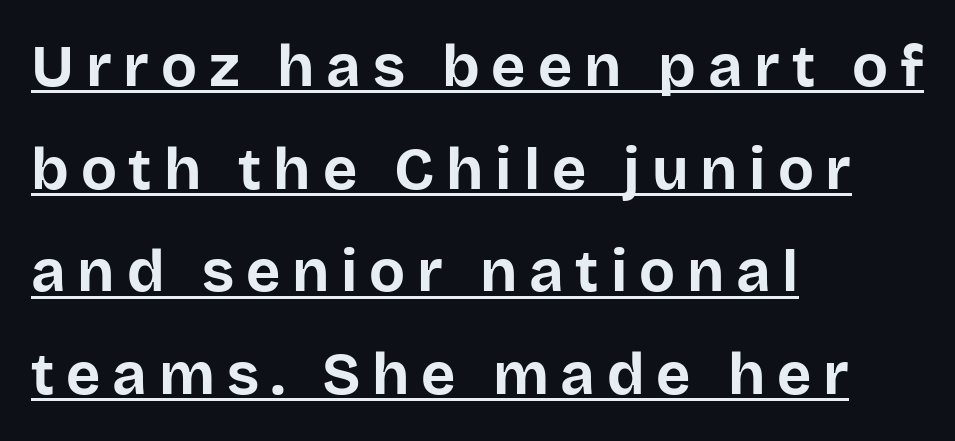
Q: Is the text bold? A: Yes.
Q: Is the text italic (slanted)? A: No, it is upright.
Q: Is the typeface a serif or a sans-serif typeface? A: Sans-serif.
Q: Is the text underlined? A: Yes.
Q: How is the paragraph aligned? A: Left-aligned.
Q: Is the spacing between letters normal or unusually wide? A: Unusually wide.
Q: Width (condensed, normal, or wide)? A: Normal.
Q: Stroke contrast? A: Low.
Q: x-height? A: Large.
Q: Monospaced? A: No.
